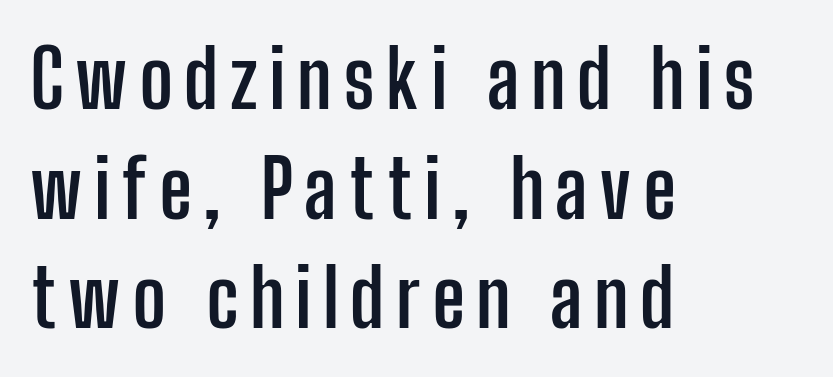
{"serif": "no", "italic": "no", "bold": "yes", "weight": "semibold", "width": "condensed", "stroke_contrast": "low", "x_height": "medium", "monospaced": "no", "underline": "no", "align": "left", "line_spacing": "normal", "line_spacing_ratio": 1.37, "glyph_px": 80}
